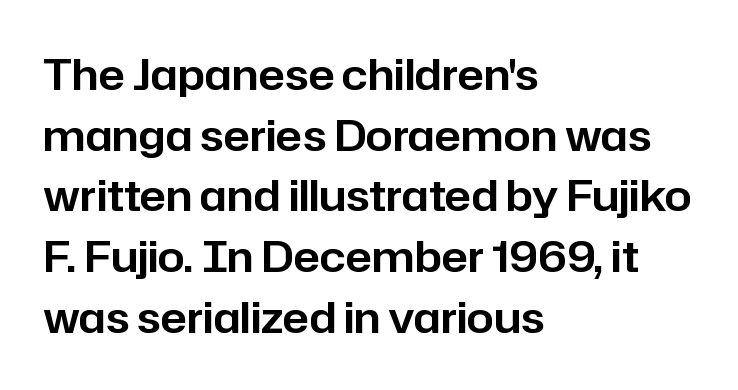
Q: Is the text italic (slanted)? A: No, it is upright.
Q: Is the typeface a serif or a sans-serif typeface? A: Sans-serif.
Q: Is the text underlined? A: No.
Q: How is the paragraph aligned? A: Left-aligned.
Q: Is the spacing between letters normal or unusually wide? A: Normal.
Q: Is the spacing between lines tight, normal or loose? A: Normal.
Q: Width (condensed, normal, or wide)? A: Normal.
Q: Stroke contrast? A: Low.
Q: x-height? A: Medium.
Q: Monospaced? A: No.
